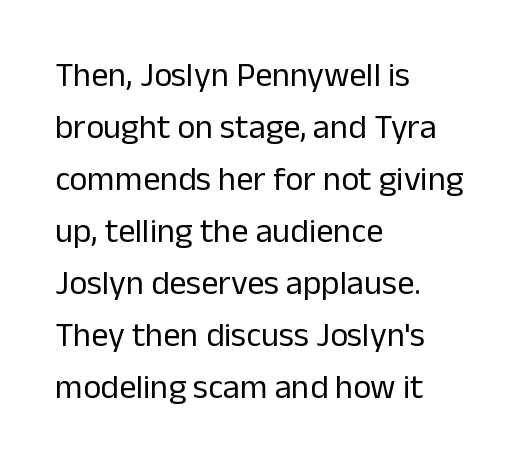
{"serif": "no", "italic": "no", "bold": "no", "weight": "regular", "width": "normal", "stroke_contrast": "low", "x_height": "medium", "monospaced": "no", "underline": "no", "align": "left", "line_spacing": "normal", "line_spacing_ratio": 1.53, "letter_spacing": "normal", "letter_spacing_em": 0.0, "glyph_px": 34}
